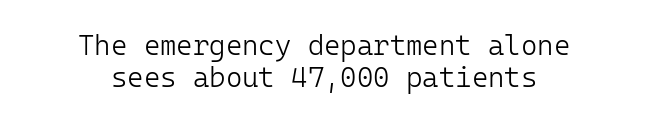
Q: Is the text bold? A: No.
Q: Is the text italic (slanted)? A: No, it is upright.
Q: Is the typeface a serif or a sans-serif typeface? A: Sans-serif.
Q: Is the text underlined? A: No.
Q: How is the paragraph aligned? A: Centered.
Q: Is the spacing between letters normal or unusually wide? A: Normal.
Q: Is the spacing between lines tight, normal or loose? A: Tight.
Q: Width (condensed, normal, or wide)? A: Normal.
Q: Stroke contrast? A: Low.
Q: x-height? A: Medium.
Q: Monospaced? A: Yes.
